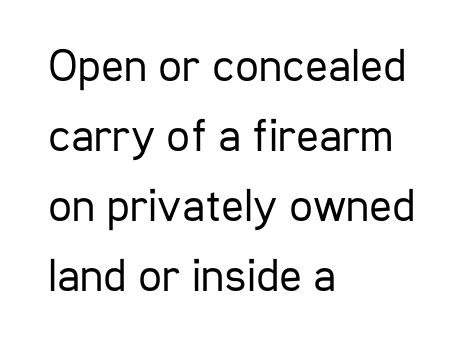
The image shows 47 px regular-weight, condensed sans-serif type, upright; set left-aligned, normal line spacing (1.49x), normal letter spacing, not underlined; low stroke contrast and a medium x-height.
